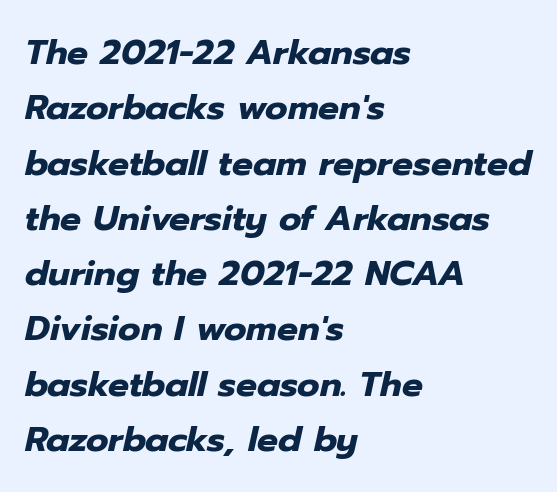
The image shows 35 px heavy type, italic (leaning right); set left-aligned, normal line spacing (1.58x), normal letter spacing, not underlined; low stroke contrast and a medium x-height.
